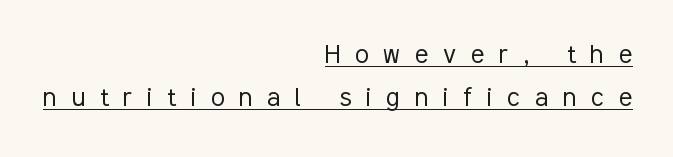
{"serif": "no", "italic": "no", "bold": "no", "weight": "light", "width": "condensed", "stroke_contrast": "low", "x_height": "medium", "monospaced": "no", "underline": "yes", "align": "right", "line_spacing": "normal", "line_spacing_ratio": 1.38, "letter_spacing": "wide", "letter_spacing_em": 0.48, "glyph_px": 31}
